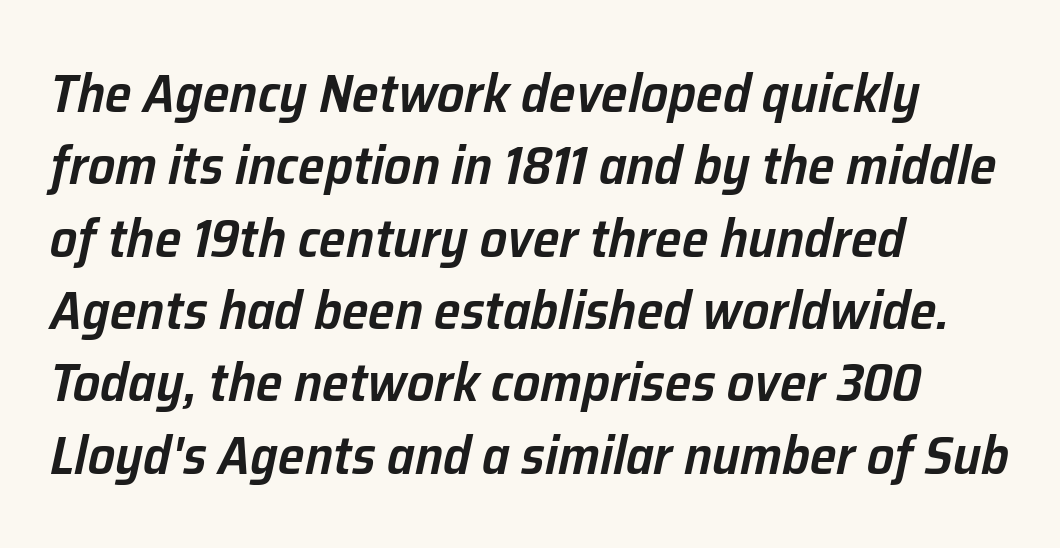
The image shows 54 px semibold type, italic (leaning right); set left-aligned, normal line spacing (1.34x), normal letter spacing, not underlined; low stroke contrast and a medium x-height.
